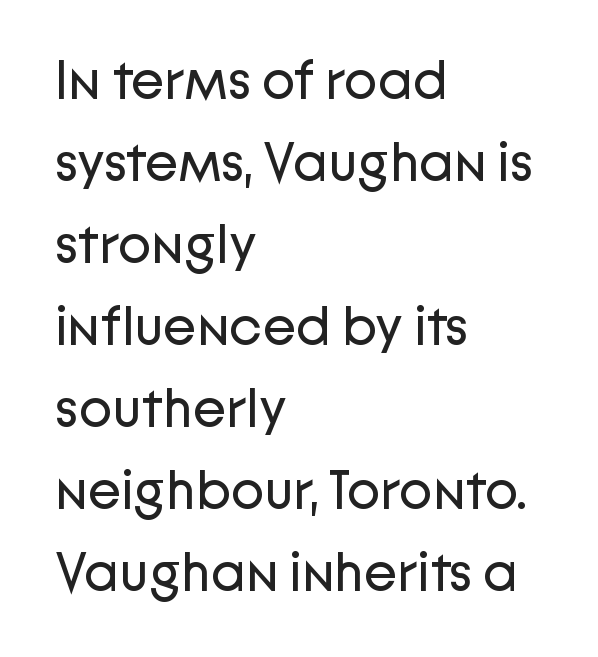
Q: Is the text bold? A: No.
Q: Is the text italic (slanted)? A: No, it is upright.
Q: Is the typeface a serif or a sans-serif typeface? A: Sans-serif.
Q: Is the text underlined? A: No.
Q: How is the paragraph aligned? A: Left-aligned.
Q: Is the spacing between letters normal or unusually wide? A: Normal.
Q: Is the spacing between lines tight, normal or loose? A: Normal.
Q: Width (condensed, normal, or wide)? A: Normal.
Q: Stroke contrast? A: Low.
Q: x-height? A: Medium.
Q: Monospaced? A: No.
